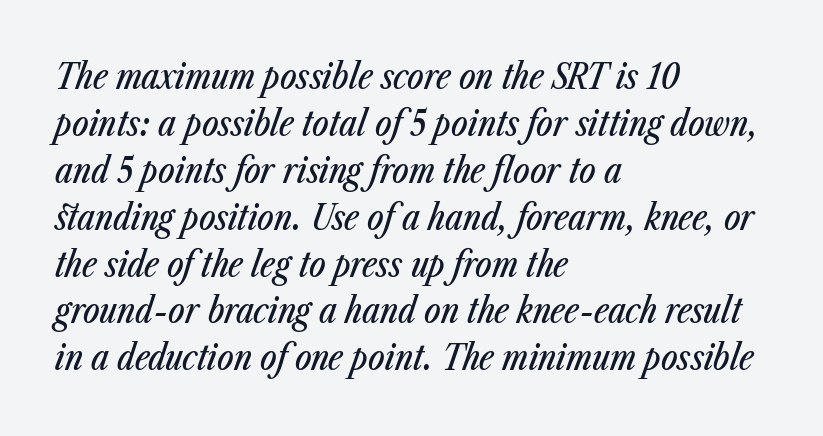
Q: Is the text italic (slanted)? A: Yes, it leans right by about 23 degrees.
Q: Is the text underlined? A: No.
Q: How is the paragraph aligned? A: Left-aligned.
Q: Is the spacing between letters normal or unusually wide? A: Normal.
Q: Is the spacing between lines tight, normal or loose? A: Normal.
Q: Width (condensed, normal, or wide)? A: Condensed.
Q: Stroke contrast? A: Low.
Q: x-height? A: Medium.
Q: Monospaced? A: No.
